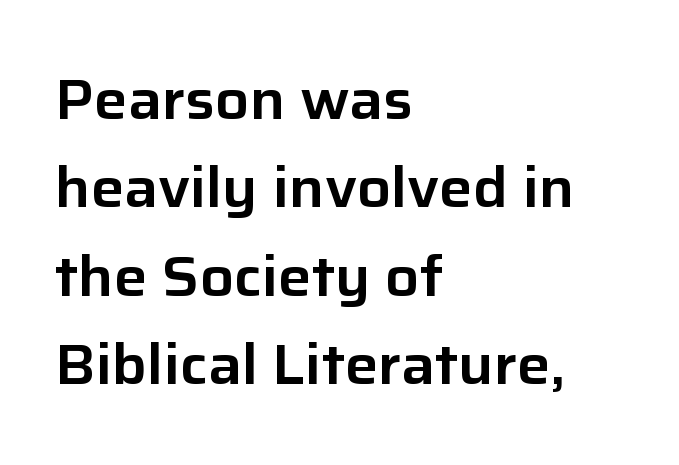
The image shows 56 px sans-serif type, upright; set left-aligned, normal line spacing (1.58x), normal letter spacing, not underlined; low stroke contrast and a medium x-height.
